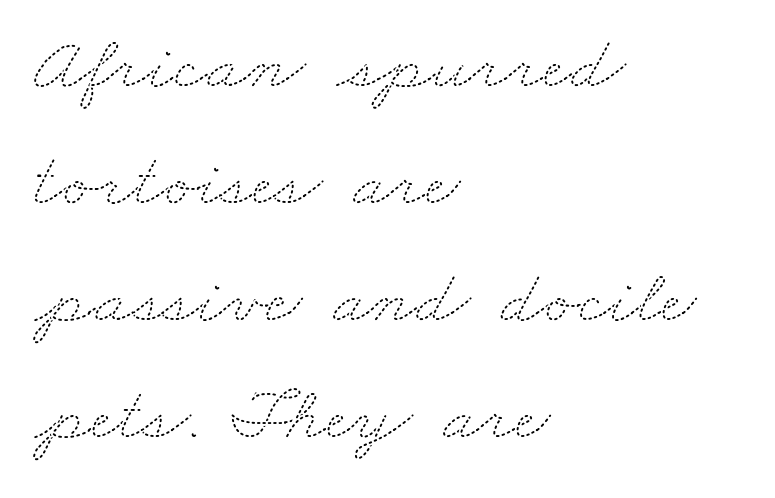
Q: Is the text bold? A: No.
Q: Is the text underlined? A: No.
Q: How is the paragraph aligned? A: Left-aligned.
Q: Is the spacing between letters normal or unusually wide? A: Normal.
Q: Is the spacing between lines tight, normal or loose? A: Normal.
Q: Width (condensed, normal, or wide)? A: Wide.
Q: Stroke contrast? A: Medium.
Q: x-height? A: Small.
Q: Monospaced? A: No.
